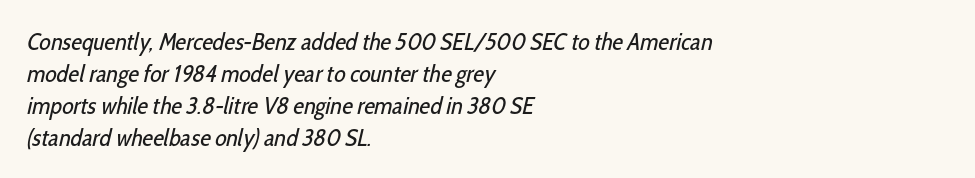
Q: Is the text bold? A: No.
Q: Is the text underlined? A: No.
Q: How is the paragraph aligned? A: Left-aligned.
Q: Is the spacing between letters normal or unusually wide? A: Normal.
Q: Is the spacing between lines tight, normal or loose? A: Normal.
